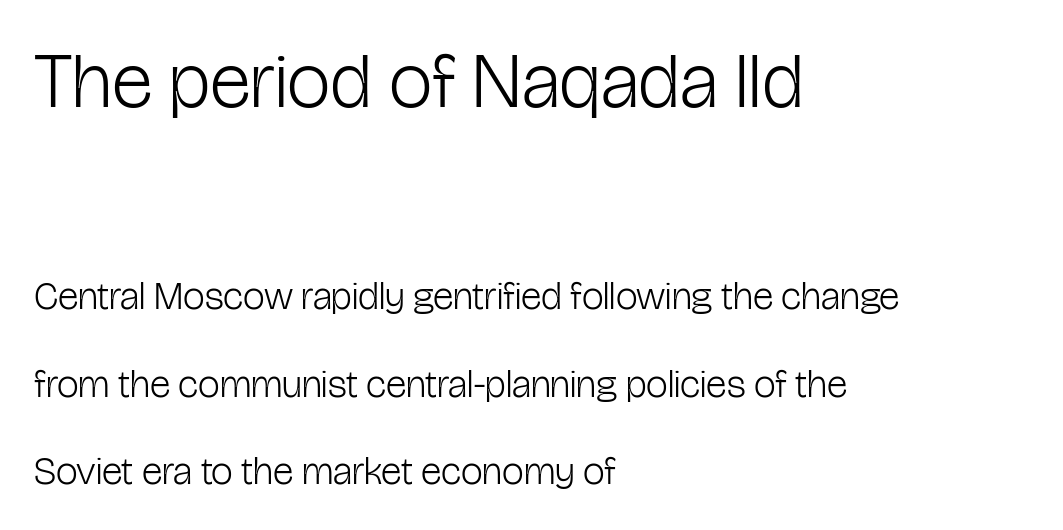
The line texture is even and compact thanks to regular tracking. These lines are composed in type without serifs. Italic? Not at all — the glyphs are vertical. Unmarked baselines from the first word to the last. Spacing verdict: proportional, widths tailored to each character.
